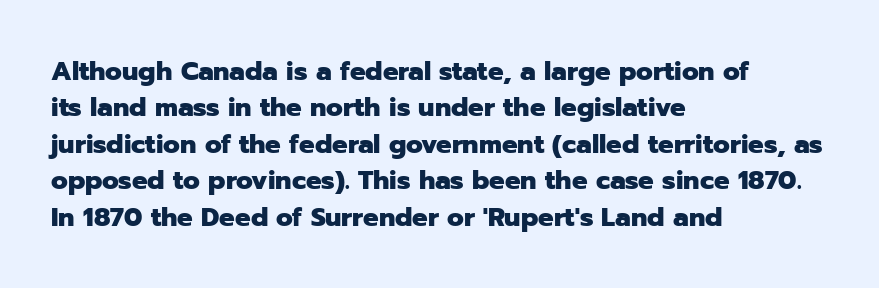
{"italic": "no", "bold": "yes", "underline": "no", "align": "left", "line_spacing": "normal", "line_spacing_ratio": 1.4, "letter_spacing": "normal", "letter_spacing_em": 0.0, "glyph_px": 26}
